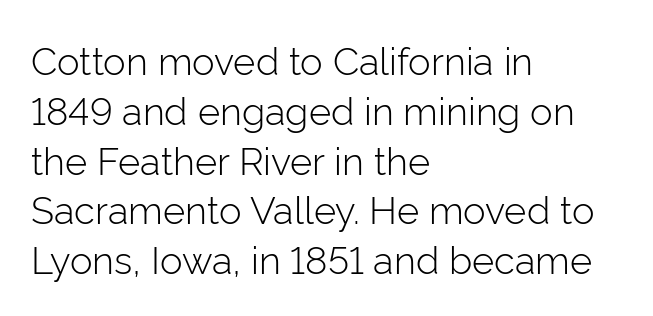
The image shows 38 px light sans-serif type, upright; set left-aligned, normal line spacing (1.31x), normal letter spacing, not underlined; low stroke contrast and a medium x-height.
